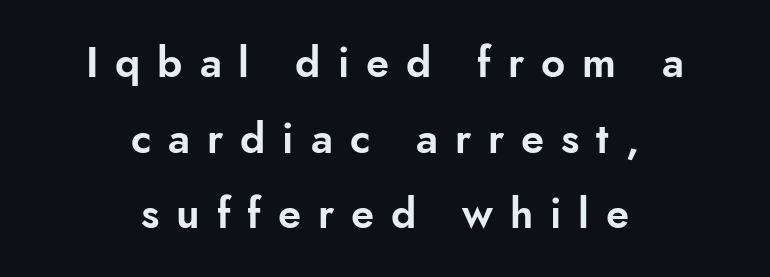
The specimen omits any rule beneath the text block's lines. Font category for this specimen: sans-serif. Characters follow at a spacing far wider than the type designer built in. This is roman type, the default non-slanted kind.
